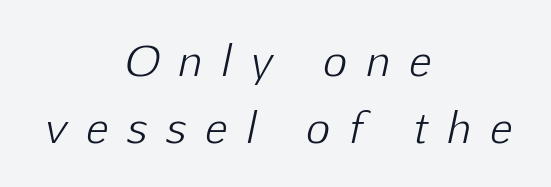
Clear beneath every line of the passage. Is the type heavy? It reads as light-to-regular instead. Think of a printed novel: that variable character pitch is what you see here. A centered setting, common on invitations and titles, is used for this passage. Slanted lettering throughout. Each new line begins a customary step beneath the previous one.
